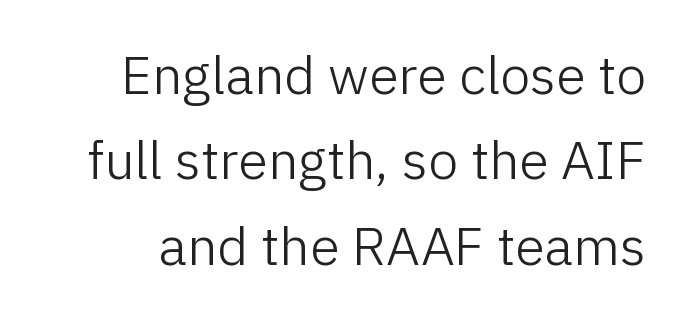
Summary of weight: not heavy and not bold. Descender tails drop into unmarked territory. Nothing unusual about the tracking: characters are spaced as the font intends. Spacing verdict: proportional, widths tailored to each character.
